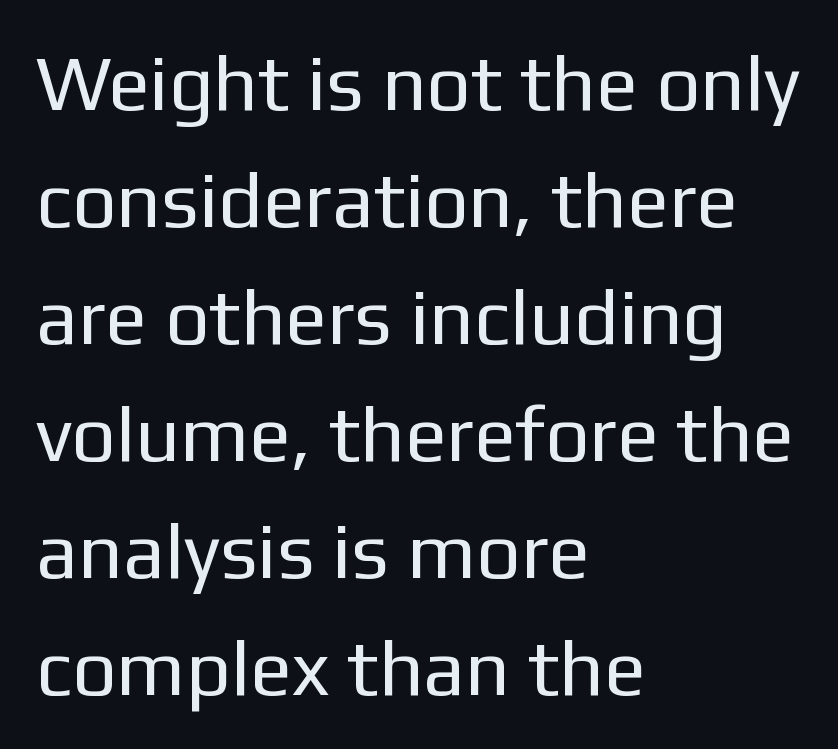
The zone under the glyphs is completely vacant. Quick note: not italic, upright. This is sans-serif lettering, the kind often seen on screens and signage. These lines sit exactly where default settings would place them. The line texture is even and compact thanks to regular tracking. The passage is arranged the way most books set body copy — flush left.
